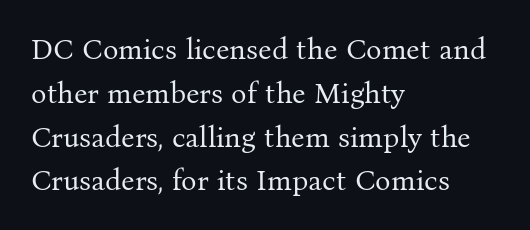
The image shows 29 px regular-weight serif type, upright; set left-aligned, normal line spacing (1.51x), normal letter spacing, not underlined; medium stroke contrast and a medium x-height.
